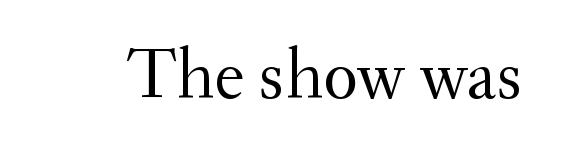
No heavy texture on the line: the type isn't bold. The specimen reads as upright at a glance. The specimen omits any rule beneath the text block's lines. The face used here is proportionally spaced, like ordinary book or web type. Standard letterfit; no display-style spreading of the glyphs.
